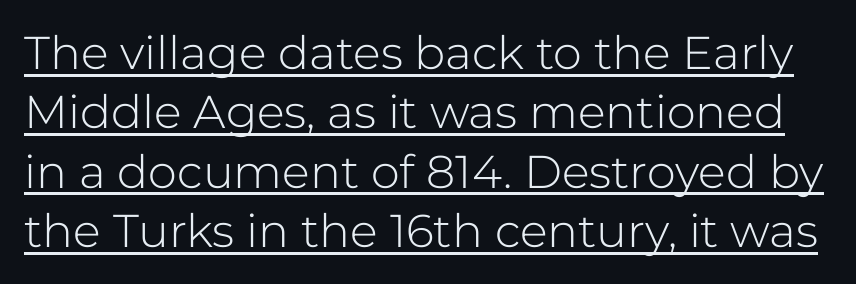
The image shows 46 px light sans-serif type, upright; set normal line spacing (1.29x), normal letter spacing, underlined; low stroke contrast and a medium x-height.
